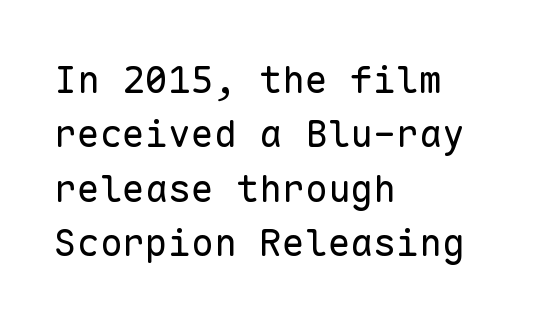
Q: Is the text bold? A: No.
Q: Is the text italic (slanted)? A: No, it is upright.
Q: Is the typeface a serif or a sans-serif typeface? A: Sans-serif.
Q: Is the text underlined? A: No.
Q: How is the paragraph aligned? A: Left-aligned.
Q: Is the spacing between letters normal or unusually wide? A: Normal.
Q: Is the spacing between lines tight, normal or loose? A: Normal.
Q: Width (condensed, normal, or wide)? A: Normal.
Q: Stroke contrast? A: Low.
Q: x-height? A: Medium.
Q: Monospaced? A: Yes.
